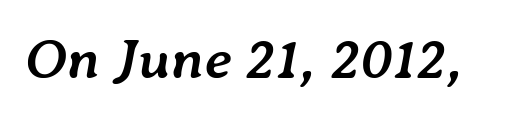
{"italic": "yes", "lean": "right", "slant_degrees": 7, "bold": "yes", "weight": "semibold", "width": "normal", "stroke_contrast": "low", "x_height": "medium", "monospaced": "no", "underline": "no", "letter_spacing": "normal", "letter_spacing_em": 0.0, "glyph_px": 58}
